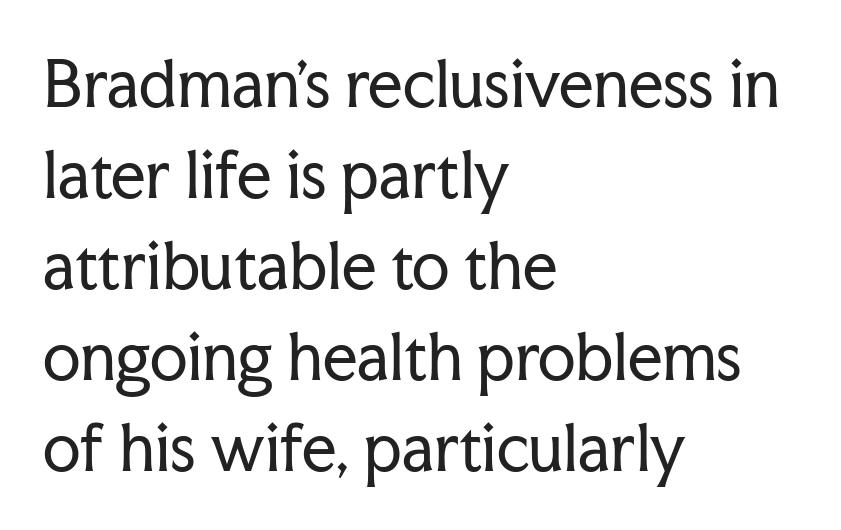
Is there any slant? The stems are plumb. Layout note: lines flush left. Students, note that the glyphs here touch the page at normal intervals. Plain, unruled lines of type. The block of text has a typical density, with ordinary space between rows. No chunkiness to these letters — they're not bold.
